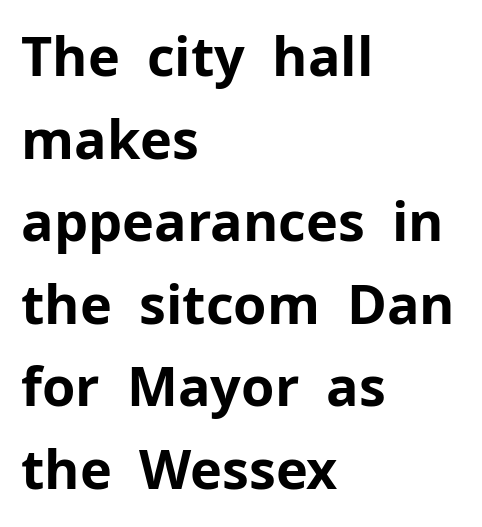
Q: Is the text bold? A: Yes.
Q: Is the text italic (slanted)? A: No, it is upright.
Q: Is the typeface a serif or a sans-serif typeface? A: Sans-serif.
Q: Is the text underlined? A: No.
Q: How is the paragraph aligned? A: Left-aligned.
Q: Is the spacing between letters normal or unusually wide? A: Normal.
Q: Is the spacing between lines tight, normal or loose? A: Normal.
Q: Width (condensed, normal, or wide)? A: Normal.
Q: Stroke contrast? A: Low.
Q: x-height? A: Medium.
Q: Monospaced? A: No.
